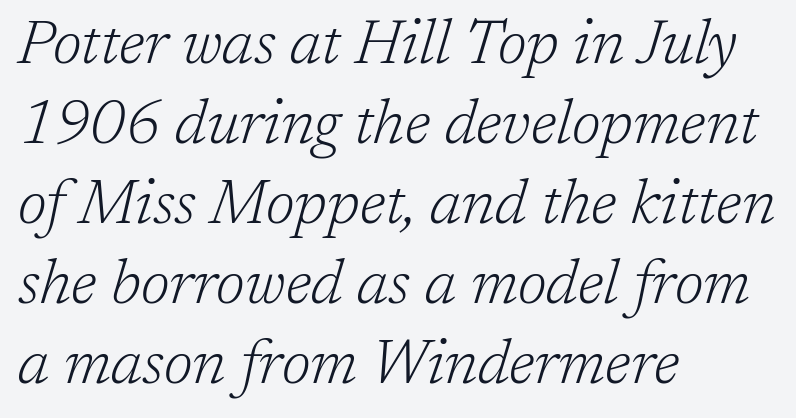
{"serif": "yes", "italic": "yes", "lean": "right", "slant_degrees": 17, "bold": "no", "weight": "light", "width": "normal", "stroke_contrast": "low", "x_height": "medium", "monospaced": "no", "underline": "no", "align": "left", "line_spacing": "normal", "line_spacing_ratio": 1.31, "letter_spacing": "normal", "letter_spacing_em": 0.0, "glyph_px": 61}
